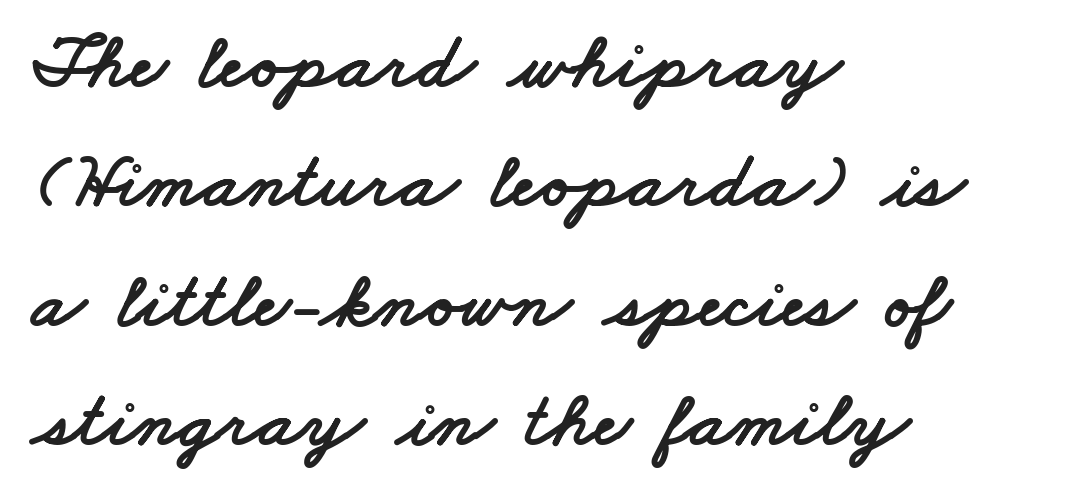
Q: Is the typeface a serif or a sans-serif typeface? A: Sans-serif.
Q: Is the text underlined? A: No.
Q: How is the paragraph aligned? A: Left-aligned.
Q: Is the spacing between letters normal or unusually wide? A: Normal.
Q: Is the spacing between lines tight, normal or loose? A: Normal.
Q: Width (condensed, normal, or wide)? A: Wide.
Q: Stroke contrast? A: Low.
Q: x-height? A: Small.
Q: Monospaced? A: No.
